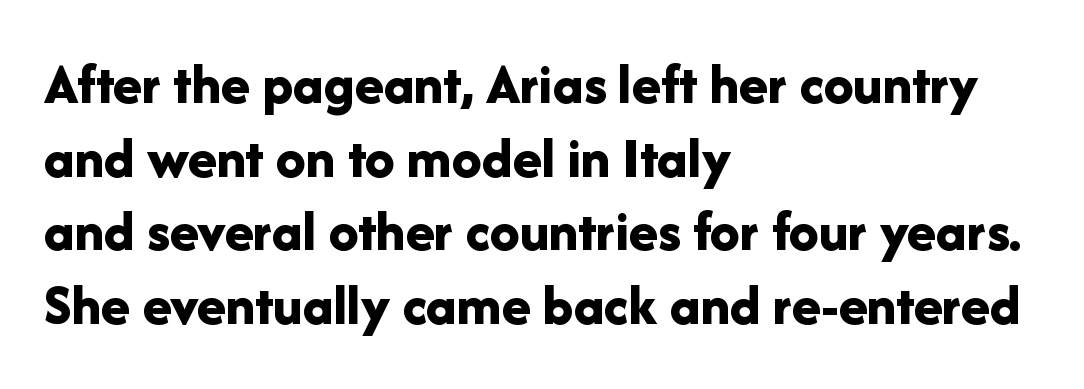
{"serif": "no", "italic": "no", "bold": "yes", "weight": "bold", "width": "normal", "stroke_contrast": "low", "x_height": "medium", "monospaced": "no", "underline": "no", "align": "left", "line_spacing": "normal", "line_spacing_ratio": 1.25, "letter_spacing": "normal", "letter_spacing_em": 0.0, "glyph_px": 59}
